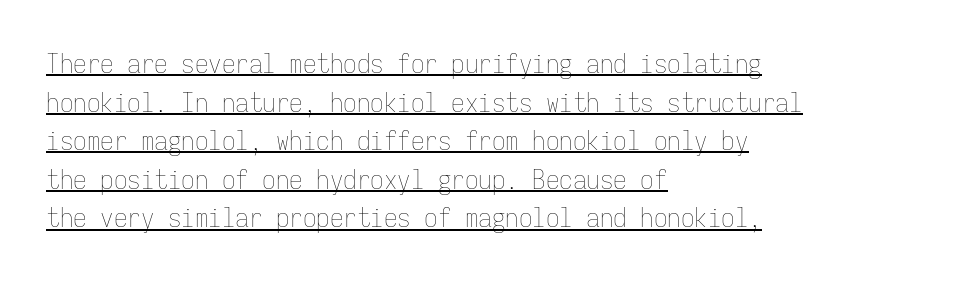
The image shows 27 px text type, upright; set left-aligned, normal line spacing (1.43x), normal letter spacing, underlined.
